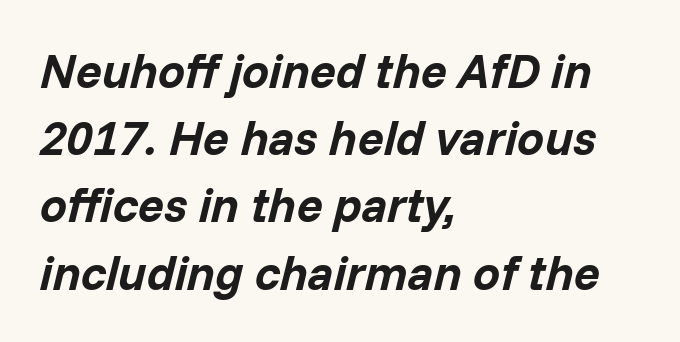
{"italic": "yes", "lean": "right", "slant_degrees": 14, "bold": "yes", "weight": "bold", "width": "normal", "stroke_contrast": "low", "x_height": "medium", "monospaced": "no", "underline": "no", "align": "left", "line_spacing": "normal", "line_spacing_ratio": 1.4, "letter_spacing": "normal", "letter_spacing_em": 0.0, "glyph_px": 48}
